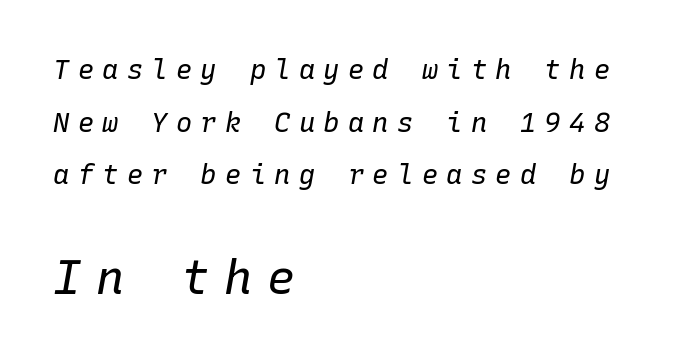
Q: Is the text bold? A: No.
Q: Is the text italic (slanted)? A: Yes, it leans right by about 10 degrees.
Q: Is the text underlined? A: No.
Q: How is the paragraph aligned? A: Left-aligned.
Q: Is the spacing between letters normal or unusually wide? A: Unusually wide.
Q: Is the spacing between lines tight, normal or loose? A: Loose.
Q: Which block of text is set in a larger size, the first (top) or the second (bottom)? A: The second (bottom) one.
Q: Width (condensed, normal, or wide)? A: Normal.
Q: Stroke contrast? A: Low.
Q: x-height? A: Medium.
Q: Monospaced? A: Yes.
